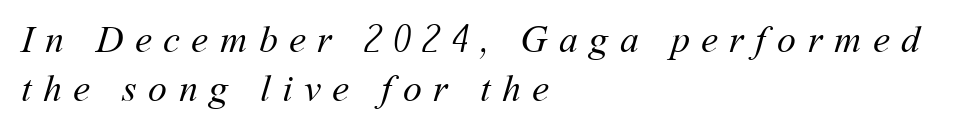
{"bold": "no", "weight": "regular", "width": "normal", "stroke_contrast": "medium", "x_height": "medium", "monospaced": "no", "underline": "no", "align": "left", "line_spacing": "normal", "line_spacing_ratio": 1.3, "letter_spacing": "wide", "letter_spacing_em": 0.3, "glyph_px": 38}
